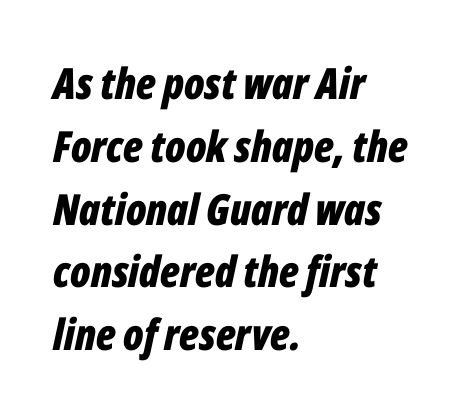
The image shows 43 px bold, condensed type, italic (leaning right); set left-aligned, normal line spacing (1.46x), normal letter spacing, not underlined; low stroke contrast and a medium x-height.
